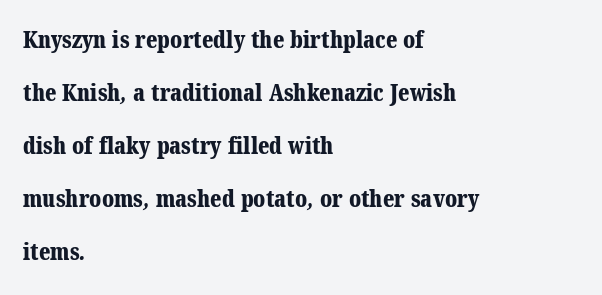
The image shows 23 px bold type; set left-aligned, loose line spacing (2.3x), normal letter spacing, not underlined.
